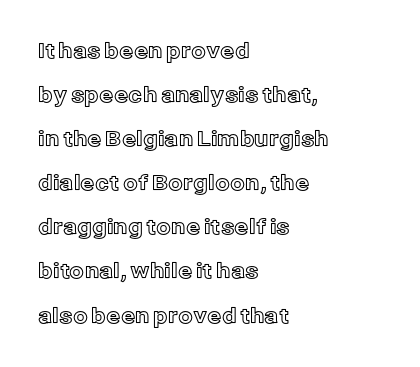
Q: Is the text italic (slanted)? A: No, it is upright.
Q: Is the text underlined? A: No.
Q: How is the paragraph aligned? A: Left-aligned.
Q: Is the spacing between letters normal or unusually wide? A: Normal.
Q: Is the spacing between lines tight, normal or loose? A: Loose.
